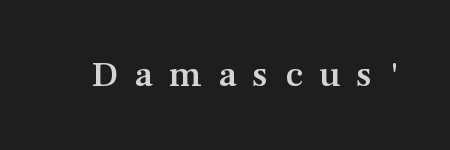
Q: Is the text bold? A: Semi-bold.
Q: Is the text italic (slanted)? A: No, it is upright.
Q: Is the typeface a serif or a sans-serif typeface? A: Serif.
Q: Is the text underlined? A: No.
Q: Is the spacing between letters normal or unusually wide? A: Unusually wide.
Q: Width (condensed, normal, or wide)? A: Normal.
Q: Stroke contrast? A: Medium.
Q: x-height? A: Medium.
Q: Monospaced? A: No.
